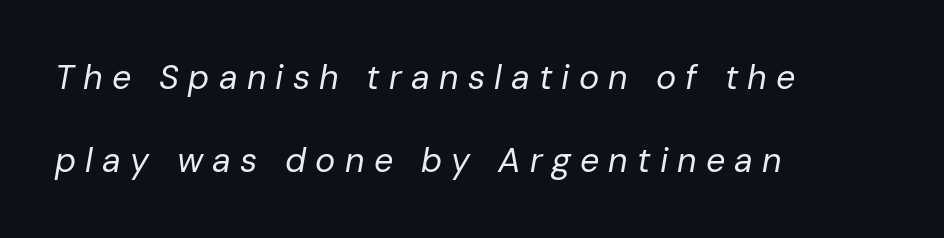
{"italic": "yes", "lean": "right", "slant_degrees": 10, "bold": "no", "weight": "regular", "width": "normal", "stroke_contrast": "low", "x_height": "medium", "monospaced": "no", "underline": "no", "align": "left", "line_spacing": "loose", "line_spacing_ratio": 2.43, "letter_spacing": "wide", "letter_spacing_em": 0.27, "glyph_px": 34}
